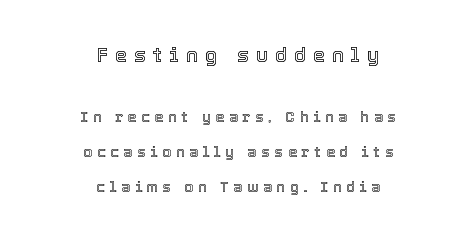
The image shows 20 px text type, upright; set centered, loose line spacing (2.47x), unusually wide letter spacing (+0.35 em), not underlined; the first (top) block is 1.43x larger.
